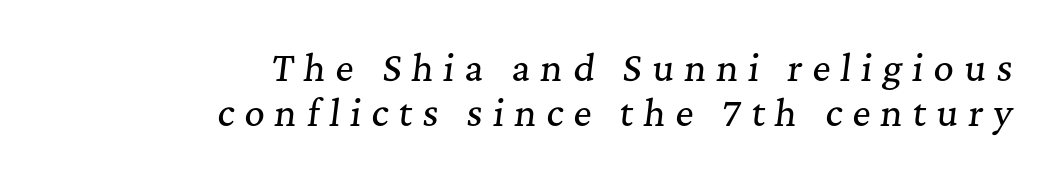
Q: Is the text italic (slanted)? A: Yes, it leans right by about 7 degrees.
Q: Is the typeface a serif or a sans-serif typeface? A: Serif.
Q: Is the text underlined? A: No.
Q: How is the paragraph aligned? A: Right-aligned.
Q: Is the spacing between letters normal or unusually wide? A: Unusually wide.
Q: Is the spacing between lines tight, normal or loose? A: Normal.
Q: Width (condensed, normal, or wide)? A: Normal.
Q: Stroke contrast? A: Medium.
Q: x-height? A: Medium.
Q: Monospaced? A: No.
